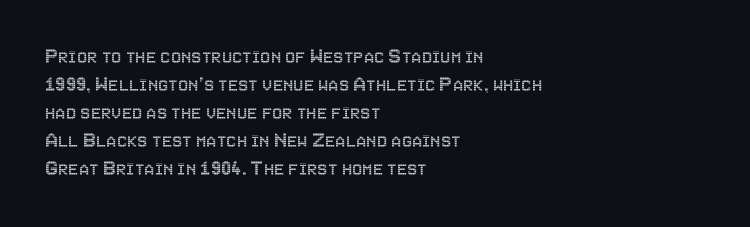
Look at the tracking — it's just the regular setting, nothing added. Caption: multi-line text, flush left, ragged right. Notice how the stems are strictly vertical — no italics here. A clean baseline with only descenders dipping below it.
